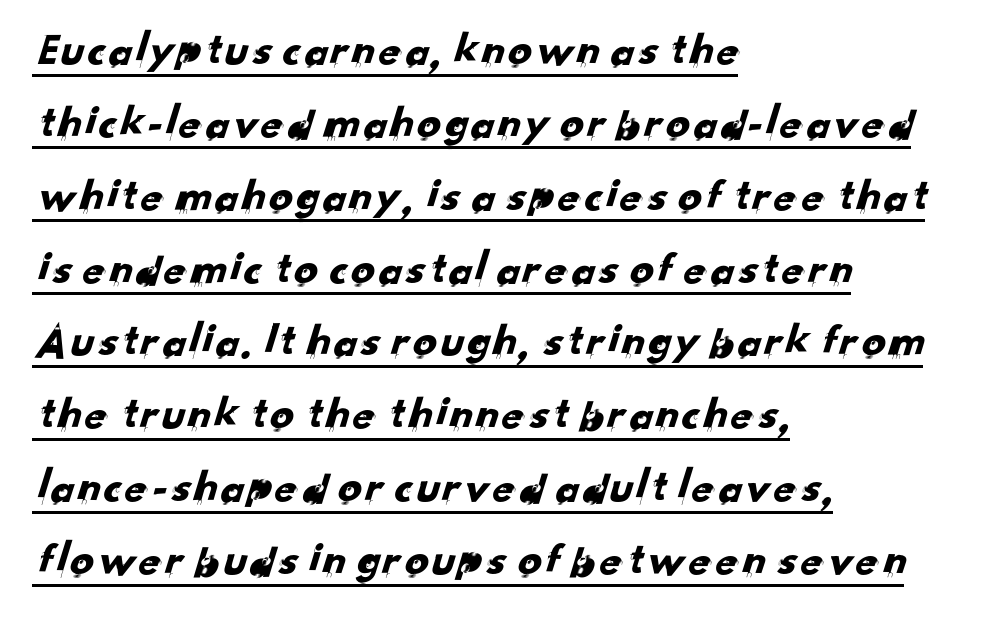
Q: Is the typeface a serif or a sans-serif typeface? A: Sans-serif.
Q: Is the text underlined? A: Yes.
Q: How is the paragraph aligned? A: Left-aligned.
Q: Is the spacing between letters normal or unusually wide? A: Normal.
Q: Is the spacing between lines tight, normal or loose? A: Normal.
Q: Width (condensed, normal, or wide)? A: Normal.
Q: Stroke contrast? A: Low.
Q: x-height? A: Small.
Q: Monospaced? A: No.
